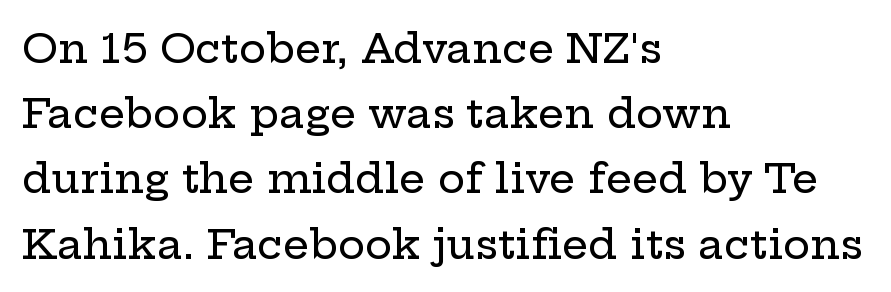
{"serif": "yes", "italic": "no", "width": "wide", "stroke_contrast": "low", "x_height": "medium", "monospaced": "no", "underline": "no", "align": "left", "line_spacing": "normal", "line_spacing_ratio": 1.59, "letter_spacing": "normal", "letter_spacing_em": 0.0, "glyph_px": 41}
